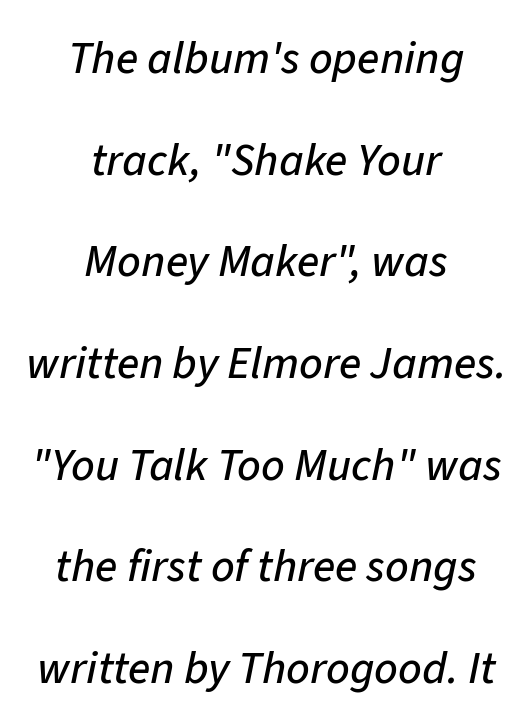
The image shows 46 px text type, italic (leaning right); set centered, loose line spacing (2.21x), normal letter spacing, not underlined; low stroke contrast and a medium x-height.
